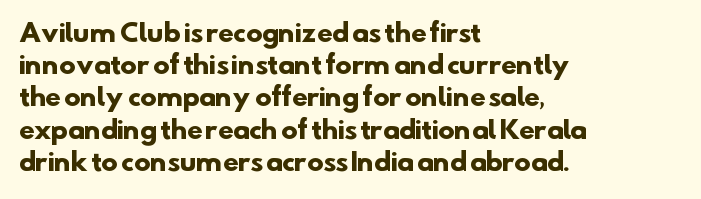
The image shows 25 px bold type; set left-aligned, normal line spacing (1.29x), normal letter spacing, not underlined.
